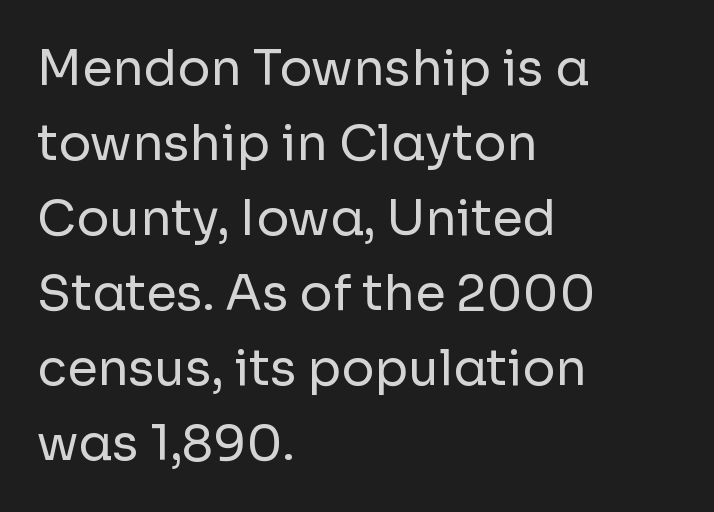
{"serif": "no", "italic": "no", "bold": "no", "weight": "regular", "width": "normal", "stroke_contrast": "low", "x_height": "medium", "monospaced": "no", "underline": "no", "align": "left", "line_spacing": "normal", "line_spacing_ratio": 1.53, "letter_spacing": "normal", "letter_spacing_em": 0.0, "glyph_px": 49}
